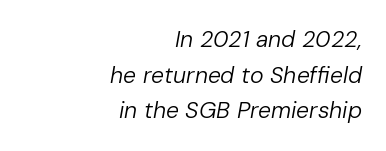
Q: Is the text bold? A: No.
Q: Is the text italic (slanted)? A: Yes, it leans right by about 10 degrees.
Q: Is the text underlined? A: No.
Q: How is the paragraph aligned? A: Right-aligned.
Q: Is the spacing between letters normal or unusually wide? A: Normal.
Q: Is the spacing between lines tight, normal or loose? A: Normal.
